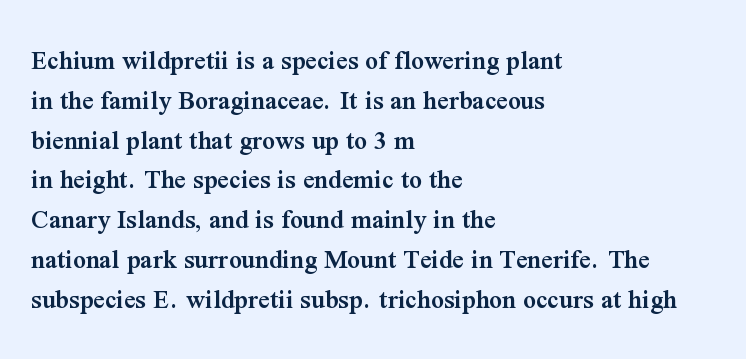
Q: Is the text bold? A: Semi-bold.
Q: Is the text italic (slanted)? A: No, it is upright.
Q: Is the typeface a serif or a sans-serif typeface? A: Serif.
Q: Is the text underlined? A: No.
Q: How is the paragraph aligned? A: Left-aligned.
Q: Is the spacing between letters normal or unusually wide? A: Normal.
Q: Is the spacing between lines tight, normal or loose? A: Normal.
Q: Width (condensed, normal, or wide)? A: Normal.
Q: Stroke contrast? A: Medium.
Q: x-height? A: Medium.
Q: Monospaced? A: No.
